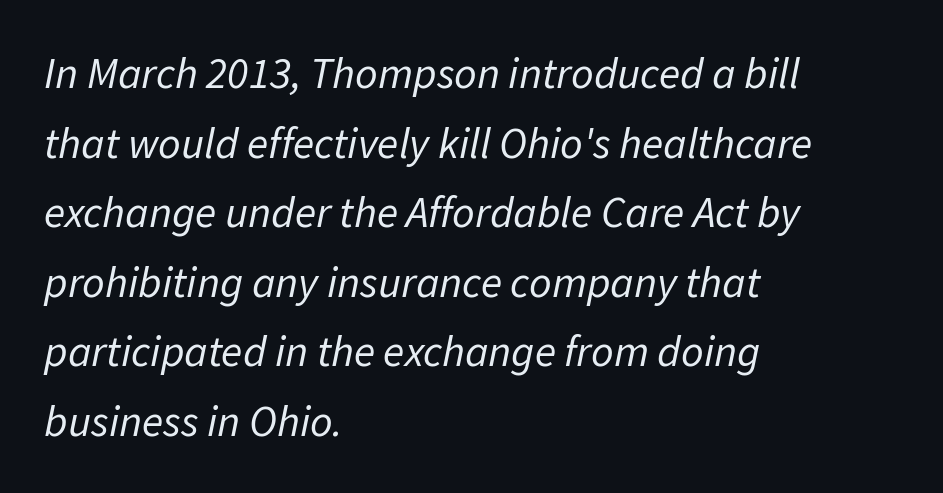
Q: Is the text bold? A: No.
Q: Is the text italic (slanted)? A: Yes, it leans right by about 11 degrees.
Q: Is the text underlined? A: No.
Q: How is the paragraph aligned? A: Left-aligned.
Q: Is the spacing between letters normal or unusually wide? A: Normal.
Q: Is the spacing between lines tight, normal or loose? A: Normal.
Q: Width (condensed, normal, or wide)? A: Normal.
Q: Stroke contrast? A: Low.
Q: x-height? A: Medium.
Q: Monospaced? A: No.
